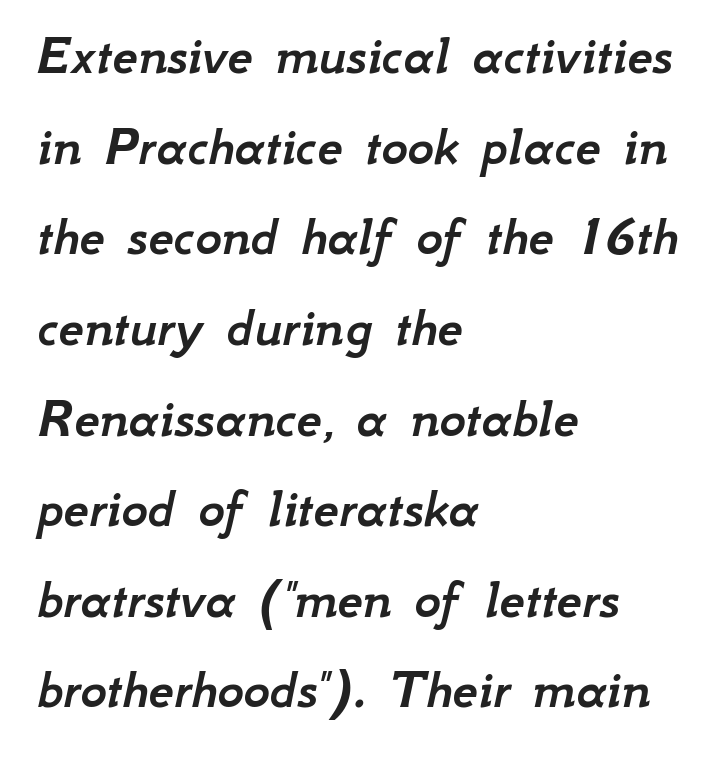
{"italic": "yes", "lean": "right", "slant_degrees": 12, "width": "normal", "stroke_contrast": "low", "x_height": "small", "monospaced": "no", "underline": "no", "align": "left", "line_spacing": "normal", "line_spacing_ratio": 1.59, "letter_spacing": "normal", "letter_spacing_em": 0.0, "glyph_px": 57}
